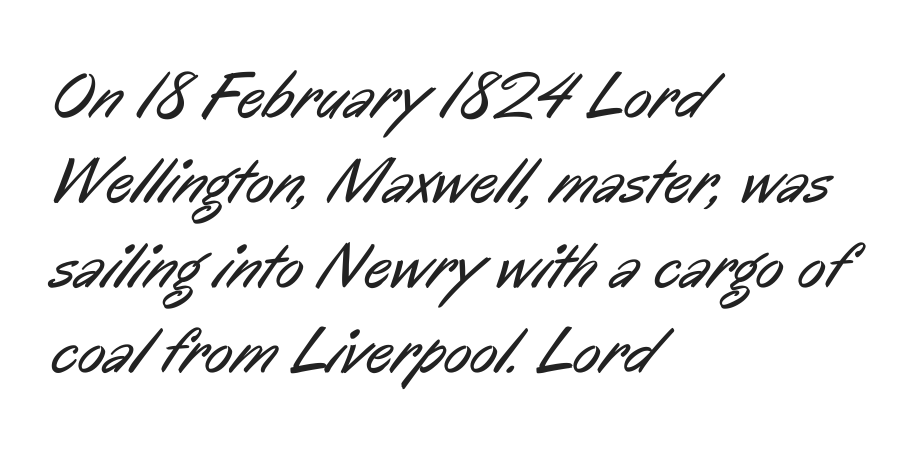
{"serif": "no", "bold": "no", "weight": "regular", "width": "condensed", "stroke_contrast": "low", "x_height": "medium", "monospaced": "no", "underline": "no", "align": "left", "line_spacing": "normal", "line_spacing_ratio": 1.31, "letter_spacing": "normal", "letter_spacing_em": 0.0, "glyph_px": 65}
